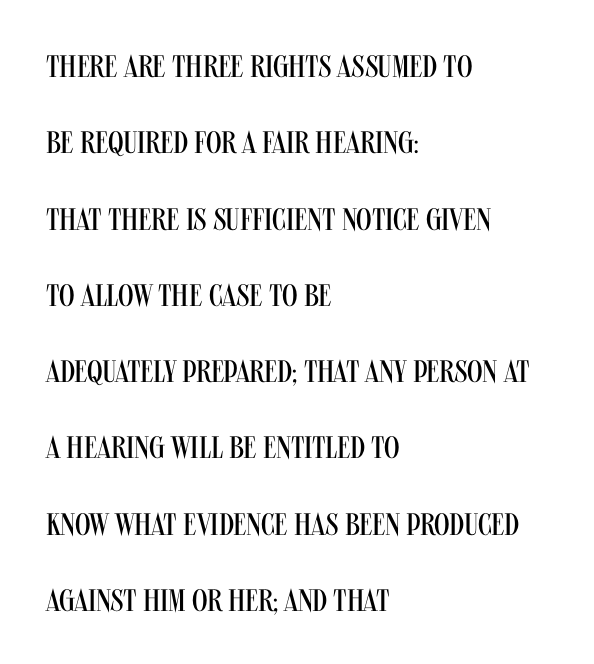
The image shows 31 px regular-weight, condensed sans-serif type, upright; set left-aligned, loose line spacing (2.46x), normal letter spacing, not underlined; medium stroke contrast and a large x-height.
